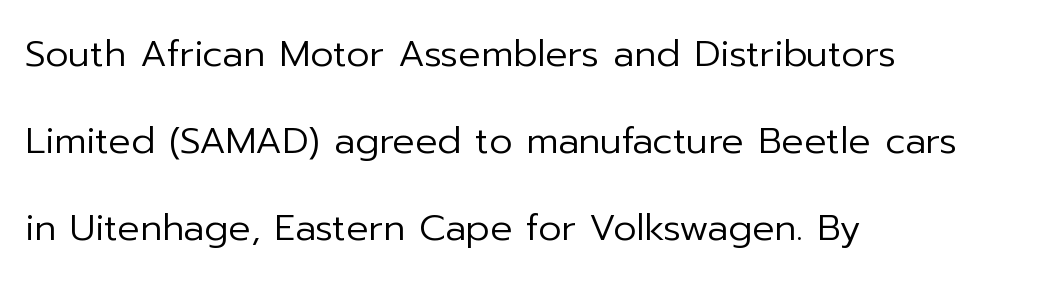
Regarding serifs, this sample does without them. Style check: upright. Vertically, the passage feels expansive, rows floating well apart. Type without underlining. Line beginnings align vertically; line endings do not. This sample uses plain, unmodified letter spacing.
